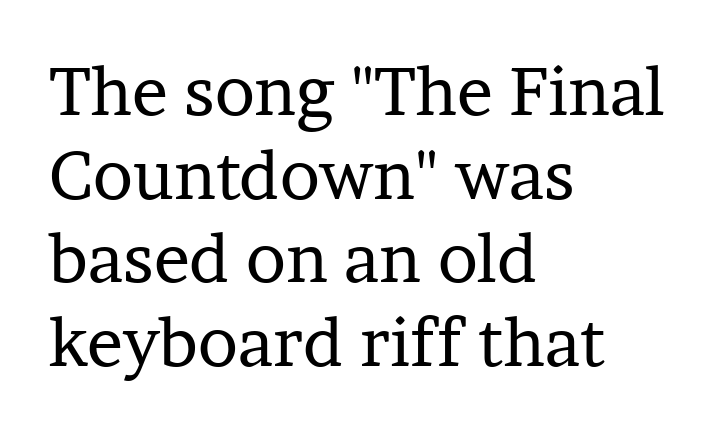
Q: Is the text bold? A: No.
Q: Is the text italic (slanted)? A: No, it is upright.
Q: Is the typeface a serif or a sans-serif typeface? A: Serif.
Q: Is the text underlined? A: No.
Q: How is the paragraph aligned? A: Left-aligned.
Q: Is the spacing between letters normal or unusually wide? A: Normal.
Q: Is the spacing between lines tight, normal or loose? A: Normal.
Q: Width (condensed, normal, or wide)? A: Normal.
Q: Stroke contrast? A: Low.
Q: x-height? A: Medium.
Q: Monospaced? A: No.
